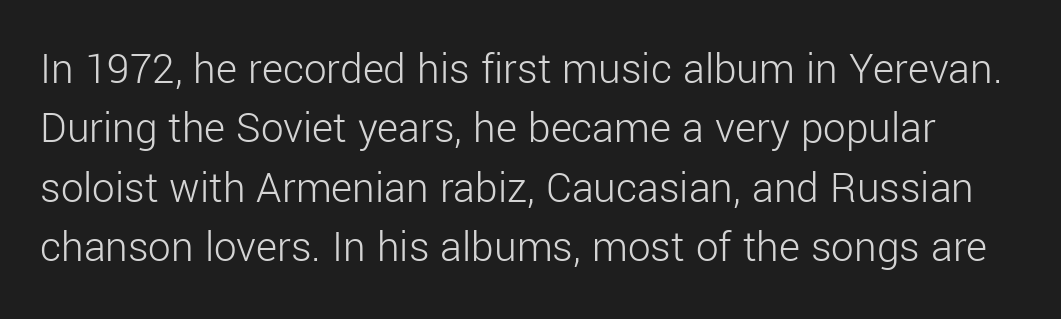
Underline: absent. Character widths vary here, with narrow letters taking less room than wide ones. This is the regular roman posture of the typeface. These lines keep a tight, regular rhythm from letter to letter. This block has exactly the height ordinary leading produces. The characters are drawn with everyday or finer stroke widths.
